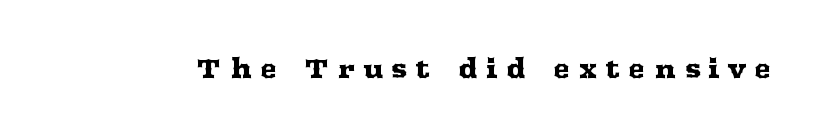
{"italic": "no", "underline": "no", "letter_spacing": "wide", "letter_spacing_em": 0.33, "glyph_px": 26}
